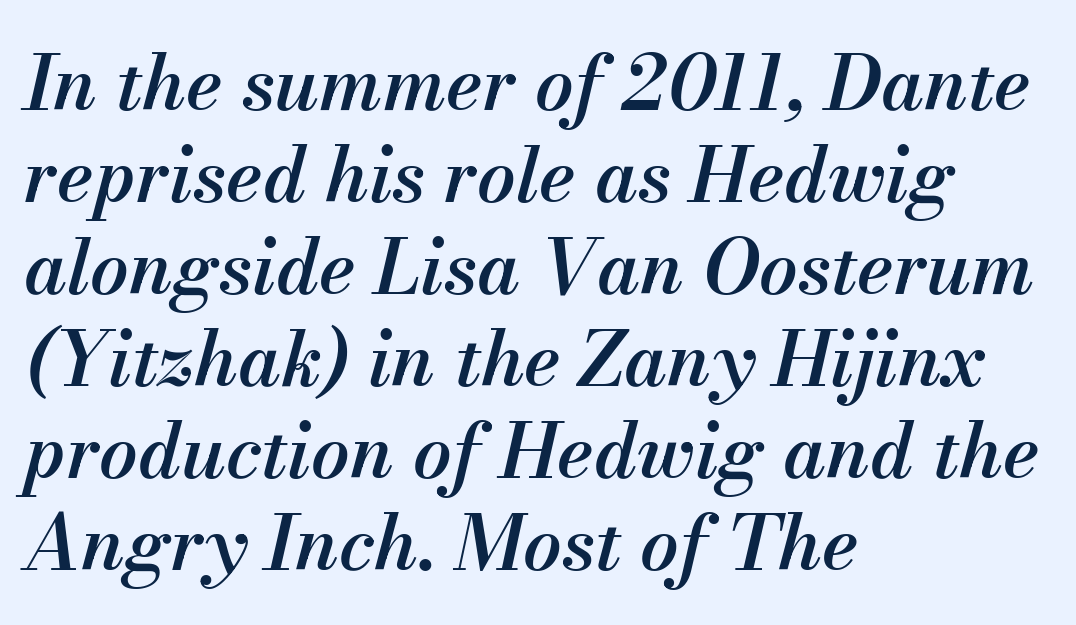
Q: Is the text bold? A: Semi-bold.
Q: Is the text italic (slanted)? A: Yes, it leans right by about 13 degrees.
Q: Is the text underlined? A: No.
Q: How is the paragraph aligned? A: Left-aligned.
Q: Is the spacing between letters normal or unusually wide? A: Normal.
Q: Width (condensed, normal, or wide)? A: Normal.
Q: Stroke contrast? A: Medium.
Q: x-height? A: Small.
Q: Monospaced? A: No.
